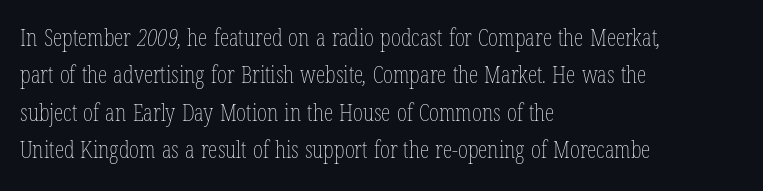
The image shows 24 px text type; set left-aligned, normal line spacing (1.56x), normal letter spacing, not underlined.
